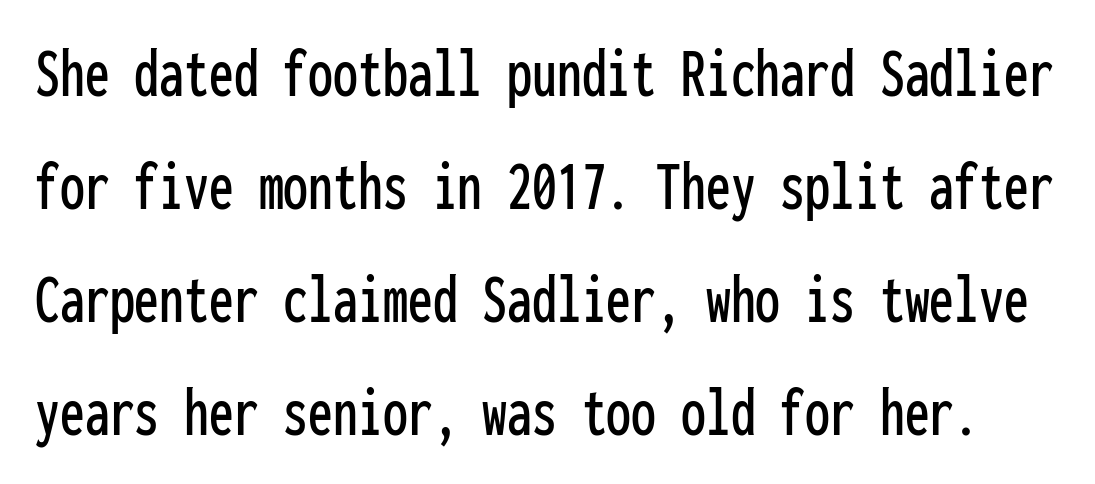
The image shows 71 px condensed sans-serif type, upright, monospaced; set normal line spacing (1.59x), normal letter spacing, not underlined; low stroke contrast and a medium x-height.
